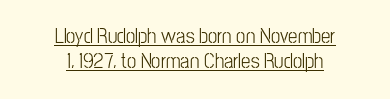
The image shows 21 px text type, upright; set centered, line spacing 1.19x, normal letter spacing, underlined.
